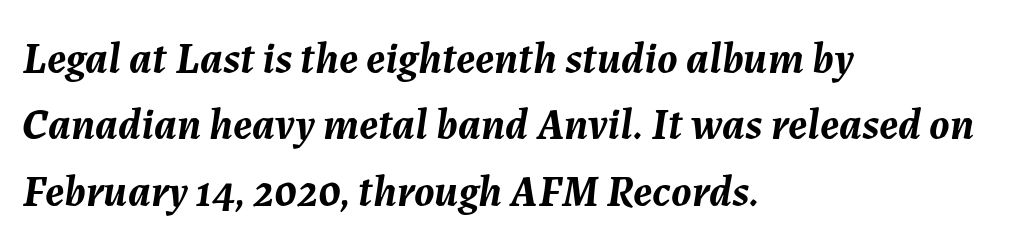
Q: Is the text bold? A: Yes.
Q: Is the text italic (slanted)? A: Yes, it leans right by about 7 degrees.
Q: Is the text underlined? A: No.
Q: How is the paragraph aligned? A: Left-aligned.
Q: Is the spacing between letters normal or unusually wide? A: Normal.
Q: Is the spacing between lines tight, normal or loose? A: Normal.
Q: Width (condensed, normal, or wide)? A: Normal.
Q: Stroke contrast? A: Medium.
Q: x-height? A: Medium.
Q: Monospaced? A: No.
